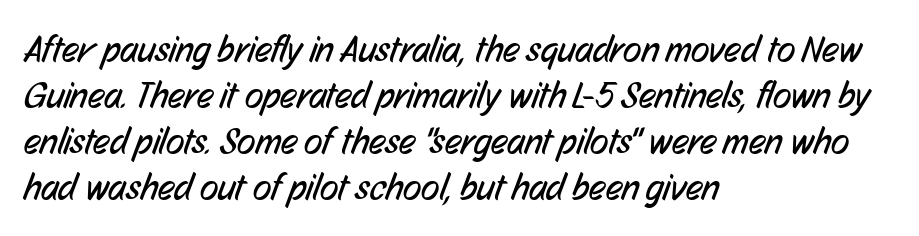
{"serif": "no", "bold": "no", "weight": "regular", "width": "condensed", "stroke_contrast": "low", "x_height": "medium", "monospaced": "no", "underline": "no", "align": "left", "line_spacing_ratio": 1.21, "letter_spacing": "normal", "letter_spacing_em": 0.0, "glyph_px": 38}
